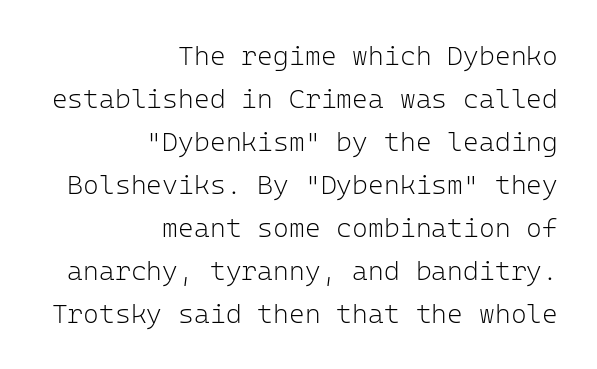
{"italic": "no", "bold": "no", "underline": "no", "align": "right", "line_spacing": "normal", "line_spacing_ratio": 1.59, "letter_spacing": "normal", "letter_spacing_em": 0.0, "glyph_px": 27}
